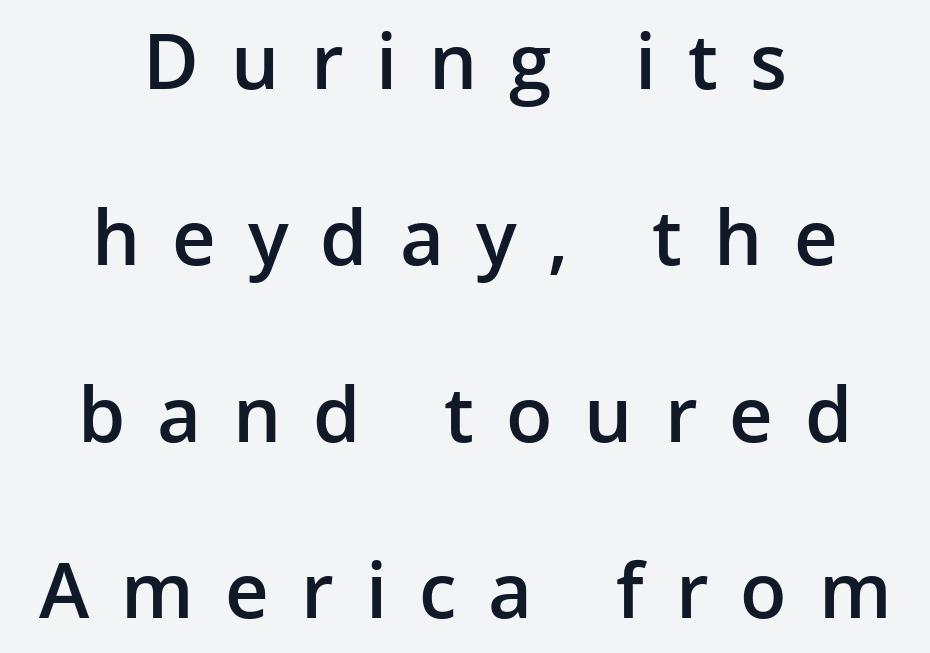
The image shows 76 px semibold sans-serif type, upright; set centered, loose line spacing (2.32x), unusually wide letter spacing (+0.42 em), not underlined; low stroke contrast and a medium x-height.
